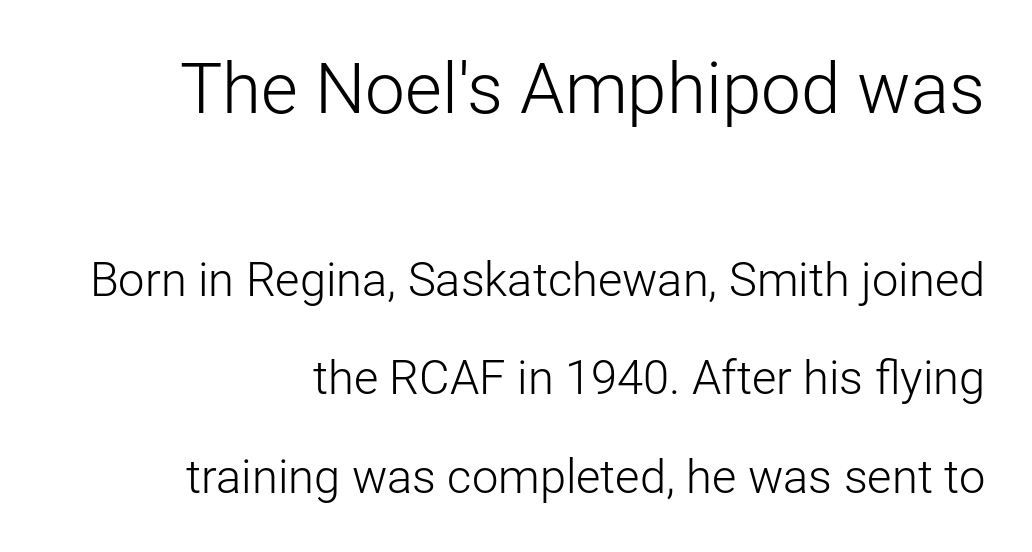
{"serif": "no", "italic": "no", "bold": "no", "weight": "light", "width": "normal", "stroke_contrast": "low", "x_height": "medium", "monospaced": "no", "underline": "no", "align": "right", "line_spacing": "loose", "line_spacing_ratio": 2.09, "letter_spacing": "normal", "letter_spacing_em": 0.0, "larger_block": "first", "size_ratio": 1.51, "glyph_px": 71}
